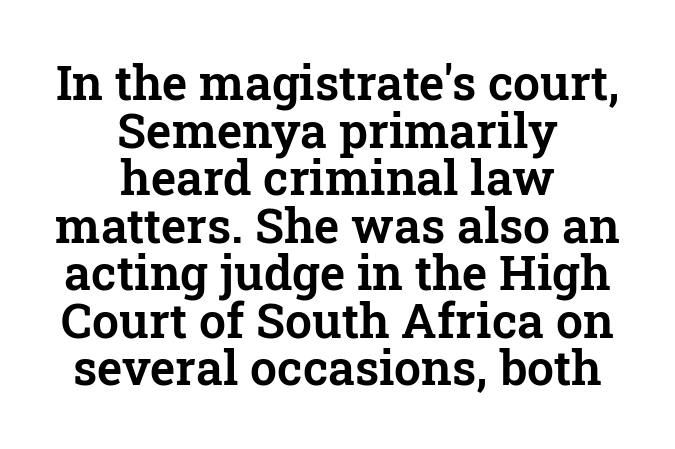
Q: Is the text italic (slanted)? A: No, it is upright.
Q: Is the typeface a serif or a sans-serif typeface? A: Serif.
Q: Is the text underlined? A: No.
Q: How is the paragraph aligned? A: Centered.
Q: Is the spacing between letters normal or unusually wide? A: Normal.
Q: Is the spacing between lines tight, normal or loose? A: Tight.
Q: Width (condensed, normal, or wide)? A: Normal.
Q: Stroke contrast? A: Low.
Q: x-height? A: Medium.
Q: Monospaced? A: No.
